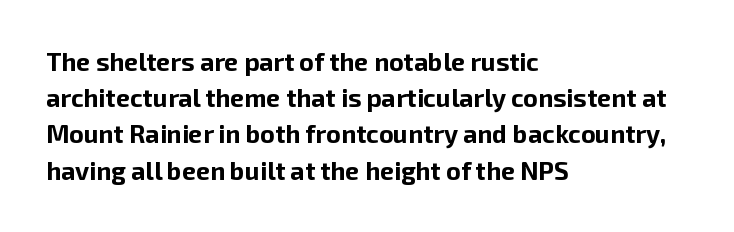
Q: Is the text bold? A: Yes.
Q: Is the text italic (slanted)? A: No, it is upright.
Q: Is the text underlined? A: No.
Q: How is the paragraph aligned? A: Left-aligned.
Q: Is the spacing between letters normal or unusually wide? A: Normal.
Q: Is the spacing between lines tight, normal or loose? A: Normal.
